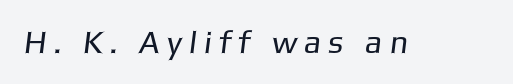
The glyphs are unaccompanied by any horizontal stroke below them. Looks like regular typesetting: each glyph gets only the width it needs. Substantial extra tracking has been applied to these lines. The letterforms sit at book weight or below. Does the type have serifs? No, each stem ends abruptly.
